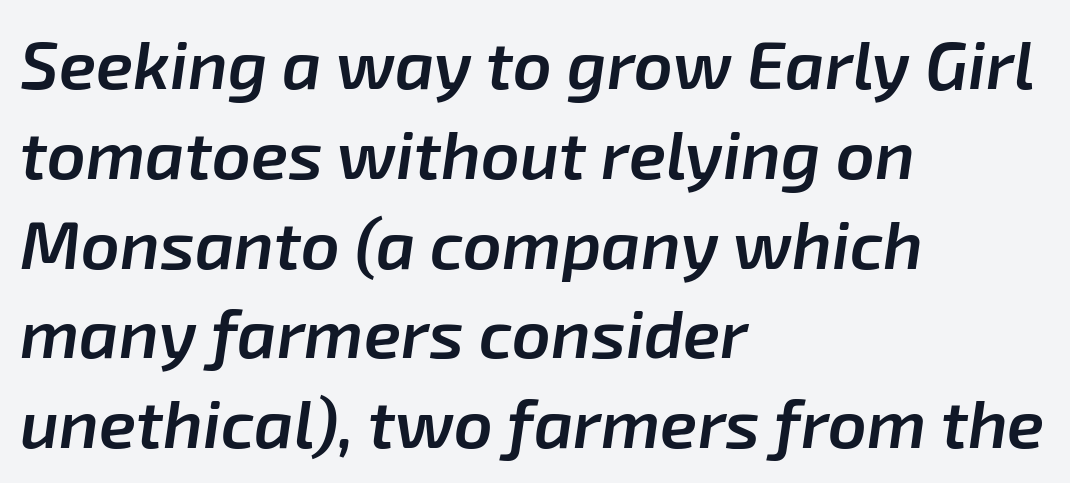
The image shows 68 px semibold type, italic (leaning right); set left-aligned, normal line spacing (1.32x), normal letter spacing, not underlined; low stroke contrast and a medium x-height.
